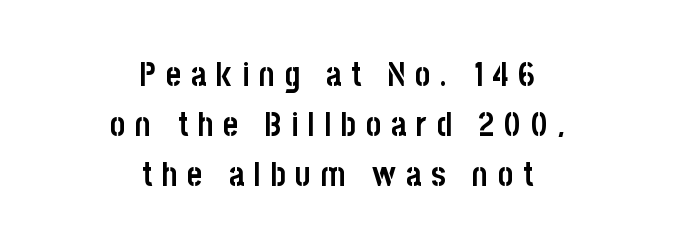
If you measured baseline to baseline, you'd find a middling distance. The compositor balanced each line on the midline. Emphasis by weight is at full strength: bold. The lettering stays uniformly vertical, giving the passage a roman look. Check under the words: just untouched page.
